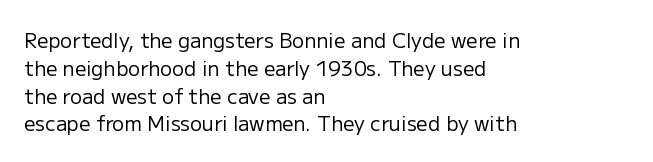
Q: Is the text bold? A: No.
Q: Is the text italic (slanted)? A: No, it is upright.
Q: Is the text underlined? A: No.
Q: How is the paragraph aligned? A: Left-aligned.
Q: Is the spacing between letters normal or unusually wide? A: Normal.
Q: Is the spacing between lines tight, normal or loose? A: Normal.
